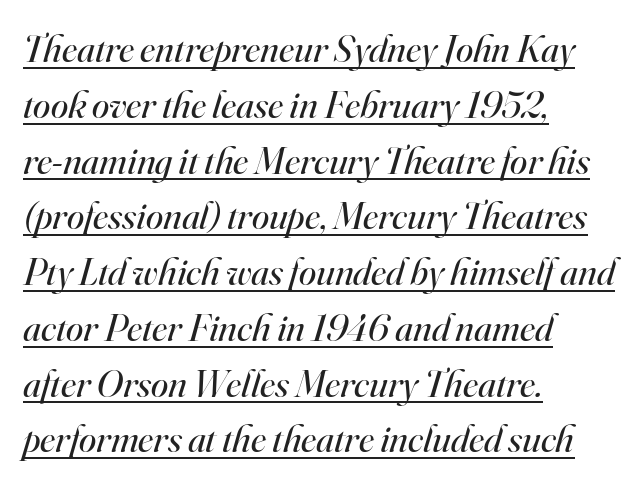
Decoration check: the copy is underlined. Letterform terminals end in serifs throughout the passage. How would I describe the line gaps? Plain and ordinary. The cut favours lightness, reaching ordinary text weight at its darkest.
